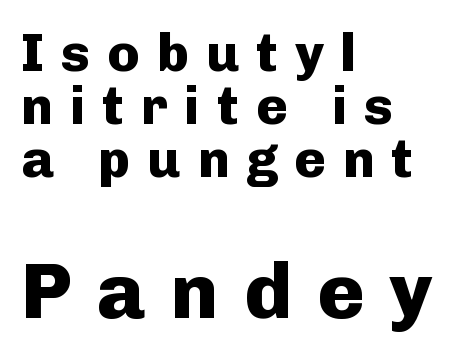
The image shows 79 px heavy sans-serif type, upright; set left-aligned, tight line spacing (1.0x), unusually wide letter spacing (+0.32 em), not underlined; the second (bottom) block is 1.49x larger; low stroke contrast and a medium x-height.
